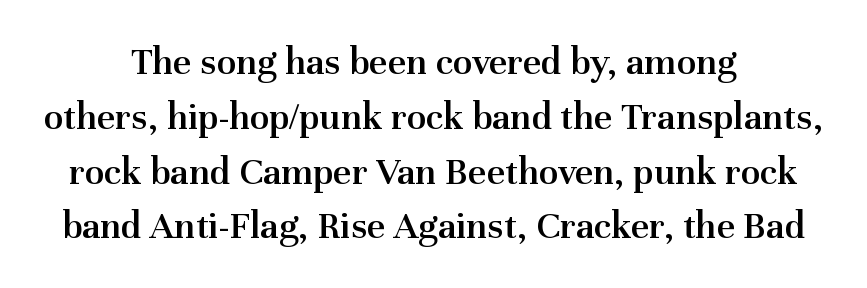
Typeset on center — no edge is straight. How heavy is the stroke? Medium-heavy — a semibold, shy of bold. Check the space under the baseline: it is left empty. Looks like regular typesetting: each glyph gets only the width it needs.
